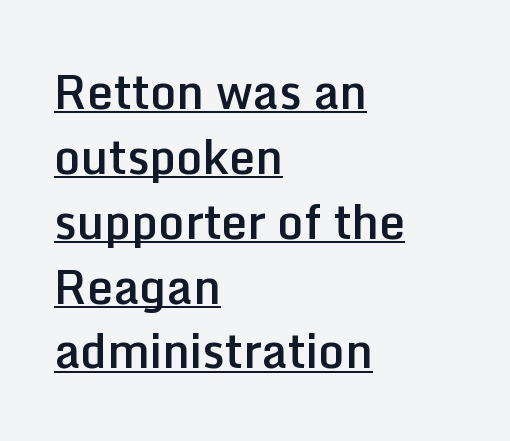
Q: Is the text bold? A: Semi-bold.
Q: Is the text italic (slanted)? A: No, it is upright.
Q: Is the typeface a serif or a sans-serif typeface? A: Sans-serif.
Q: Is the text underlined? A: Yes.
Q: How is the paragraph aligned? A: Left-aligned.
Q: Is the spacing between letters normal or unusually wide? A: Normal.
Q: Is the spacing between lines tight, normal or loose? A: Normal.
Q: Width (condensed, normal, or wide)? A: Normal.
Q: Stroke contrast? A: Low.
Q: x-height? A: Medium.
Q: Monospaced? A: No.
